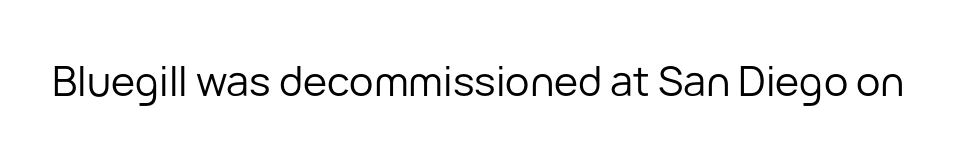
{"serif": "no", "italic": "no", "bold": "no", "weight": "regular", "width": "normal", "stroke_contrast": "low", "x_height": "medium", "monospaced": "no", "underline": "no", "letter_spacing": "normal", "letter_spacing_em": 0.0, "glyph_px": 41}
